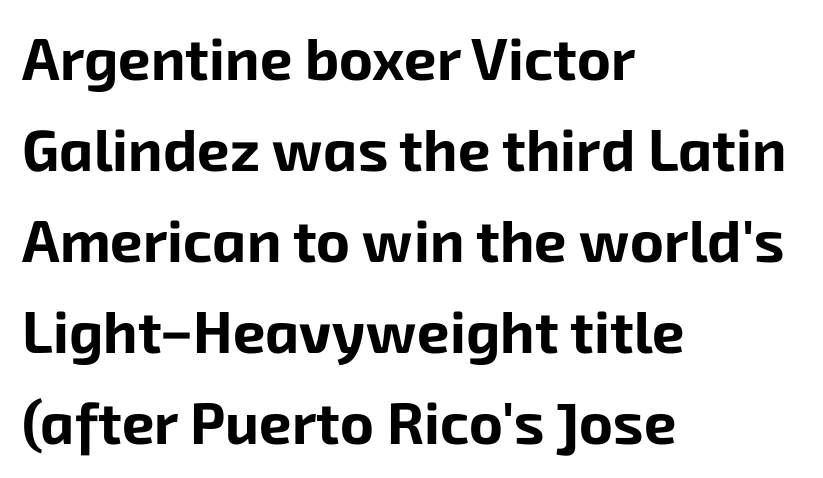
Q: Is the text bold? A: Yes.
Q: Is the typeface a serif or a sans-serif typeface? A: Sans-serif.
Q: Is the text underlined? A: No.
Q: How is the paragraph aligned? A: Left-aligned.
Q: Is the spacing between letters normal or unusually wide? A: Normal.
Q: Is the spacing between lines tight, normal or loose? A: Normal.
Q: Width (condensed, normal, or wide)? A: Normal.
Q: Stroke contrast? A: Low.
Q: x-height? A: Medium.
Q: Monospaced? A: No.
